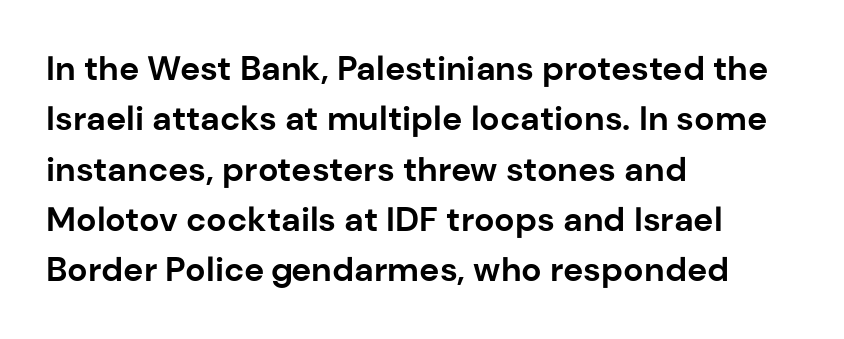
Q: Is the text bold? A: Yes.
Q: Is the text italic (slanted)? A: No, it is upright.
Q: Is the typeface a serif or a sans-serif typeface? A: Sans-serif.
Q: Is the text underlined? A: No.
Q: How is the paragraph aligned? A: Left-aligned.
Q: Is the spacing between letters normal or unusually wide? A: Normal.
Q: Is the spacing between lines tight, normal or loose? A: Normal.
Q: Width (condensed, normal, or wide)? A: Normal.
Q: Stroke contrast? A: Low.
Q: x-height? A: Medium.
Q: Monospaced? A: No.
